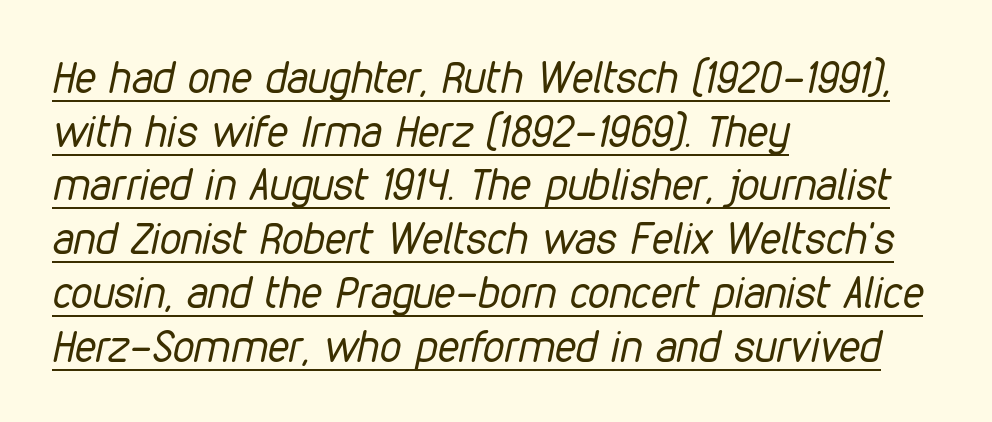
{"italic": "yes", "lean": "right", "slant_degrees": 12, "bold": "no", "weight": "regular", "width": "condensed", "stroke_contrast": "low", "x_height": "medium", "monospaced": "no", "underline": "yes", "align": "left", "line_spacing": "normal", "line_spacing_ratio": 1.25, "letter_spacing": "normal", "letter_spacing_em": 0.0, "glyph_px": 43}
